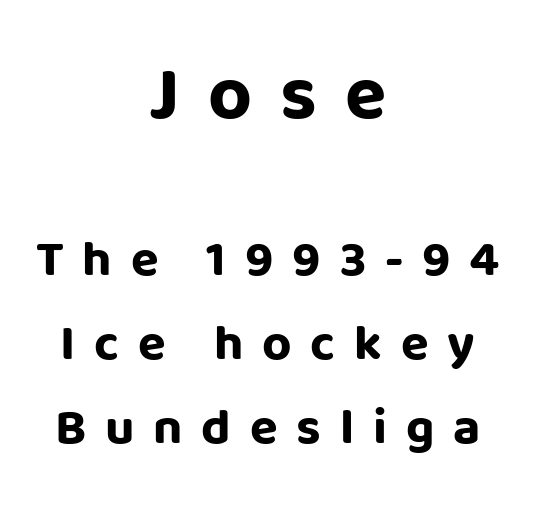
Q: Is the text bold? A: Yes.
Q: Is the text italic (slanted)? A: No, it is upright.
Q: Is the typeface a serif or a sans-serif typeface? A: Sans-serif.
Q: Is the text underlined? A: No.
Q: How is the paragraph aligned? A: Centered.
Q: Is the spacing between letters normal or unusually wide? A: Unusually wide.
Q: Is the spacing between lines tight, normal or loose? A: Normal.
Q: Which block of text is set in a larger size, the first (top) or the second (bottom)? A: The first (top) one.
Q: Width (condensed, normal, or wide)? A: Normal.
Q: Stroke contrast? A: Low.
Q: x-height? A: Large.
Q: Monospaced? A: No.
